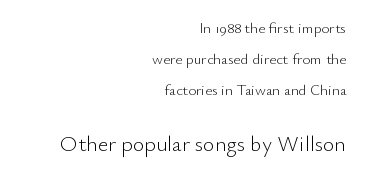
The specimen reads as upright at a glance. Heaviness? Minimal to ordinary, like unemphasized prose. Scale increases going downward across the two blocks. The face used here is rendered with its standard letterfit. Leading: increased. Quick note: underline off.
